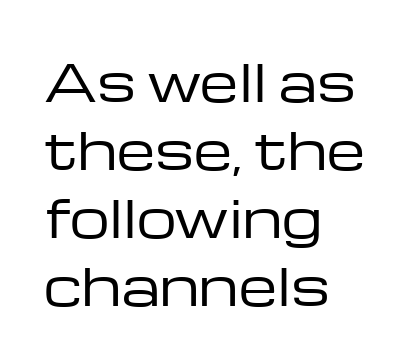
The image shows 50 px regular-weight, wide sans-serif type, upright; set left-aligned, normal line spacing (1.36x), normal letter spacing, not underlined; low stroke contrast and a medium x-height.
